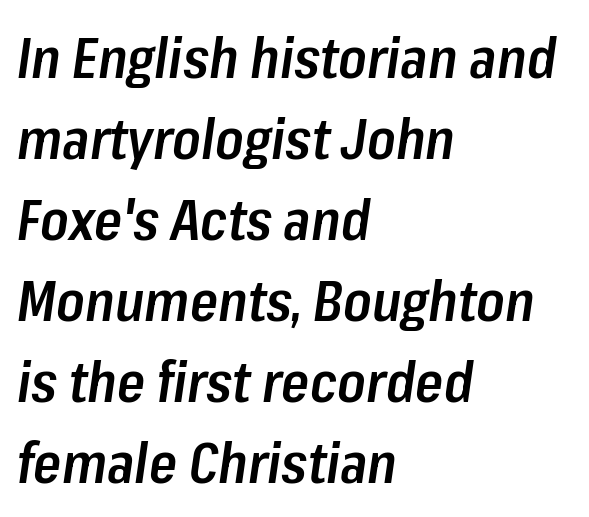
Descenders are the only things crossing below the line. No extra tracking has been applied to these lines. The font is running at a semibold setting, under full bold. This sample has the flowing, uneven cadence of proportional lettering. The face used here has a pronounced slope to its letters.
